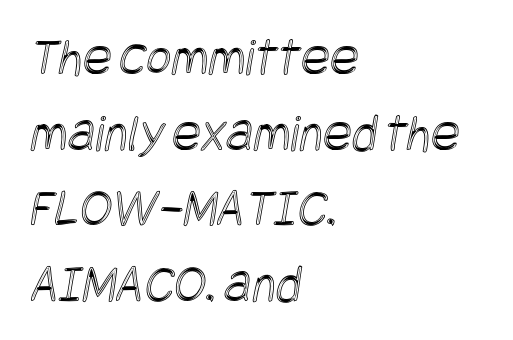
{"width": "condensed", "x_height": "large", "underline": "no", "align": "left", "line_spacing": "normal", "line_spacing_ratio": 1.4, "letter_spacing": "normal", "letter_spacing_em": 0.0, "glyph_px": 54}
